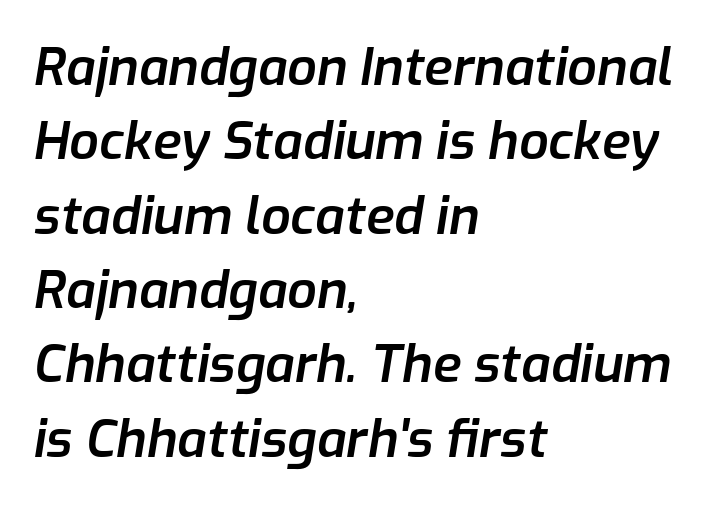
Q: Is the text bold? A: Semi-bold.
Q: Is the text italic (slanted)? A: Yes, it leans right by about 9 degrees.
Q: Is the text underlined? A: No.
Q: How is the paragraph aligned? A: Left-aligned.
Q: Is the spacing between letters normal or unusually wide? A: Normal.
Q: Is the spacing between lines tight, normal or loose? A: Normal.
Q: Width (condensed, normal, or wide)? A: Normal.
Q: Stroke contrast? A: Low.
Q: x-height? A: Medium.
Q: Monospaced? A: No.
